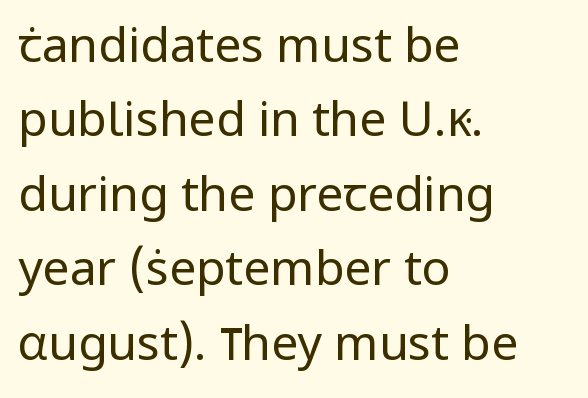
The image shows 48 px regular-weight sans-serif type, upright; set left-aligned, normal line spacing (1.55x), normal letter spacing, not underlined; low stroke contrast and a medium x-height.
